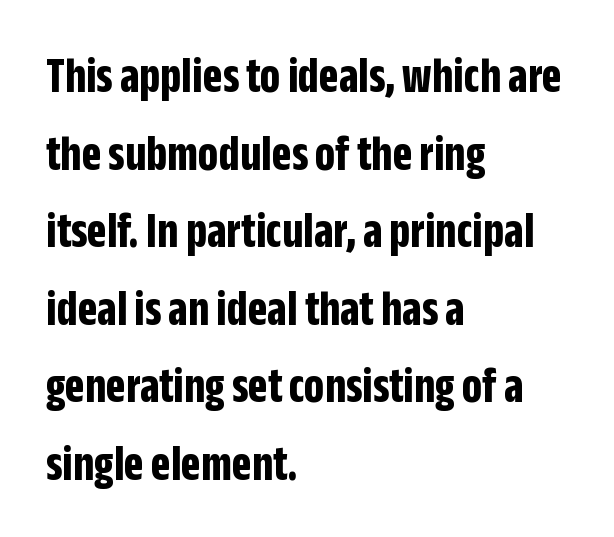
Casual observation: everything's shoved over to the left. Students, observe: this is what conventionally led text looks like. Do the characters align in a grid? No, the font is proportional. Just letters on the line, the space beneath them empty. These lines keep a tight, regular rhythm from letter to letter. A sans-serif font was chosen for this passage.
